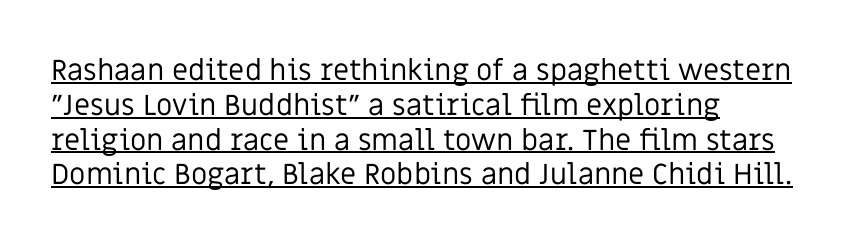
Q: Is the text bold? A: No.
Q: Is the text italic (slanted)? A: No, it is upright.
Q: Is the typeface a serif or a sans-serif typeface? A: Sans-serif.
Q: Is the text underlined? A: Yes.
Q: How is the paragraph aligned? A: Left-aligned.
Q: Is the spacing between letters normal or unusually wide? A: Normal.
Q: Width (condensed, normal, or wide)? A: Normal.
Q: Stroke contrast? A: Low.
Q: x-height? A: Large.
Q: Monospaced? A: No.
